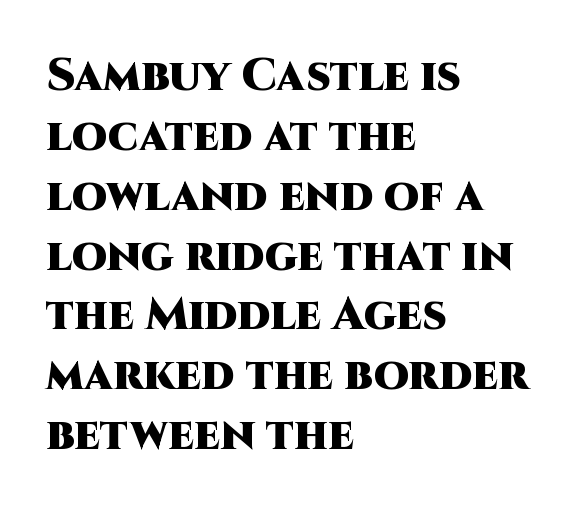
The image shows 45 px heavy sans-serif type, upright; set left-aligned, normal line spacing (1.33x), normal letter spacing, not underlined; high stroke contrast and a large x-height.
